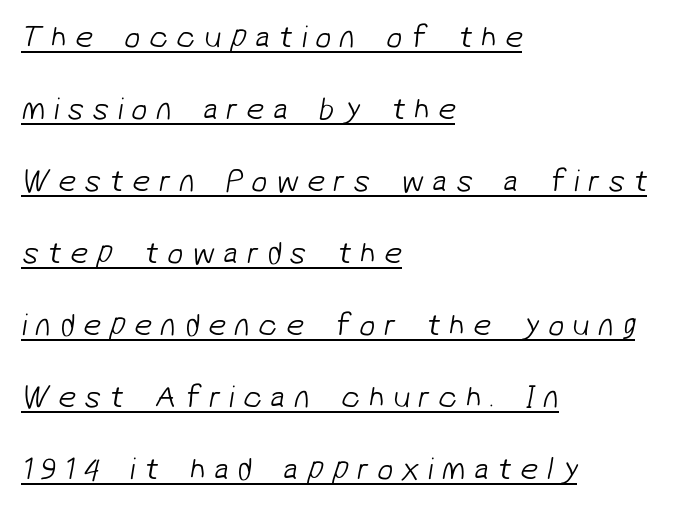
Quick note: underline on. This sample has the flowing, uneven cadence of proportional lettering. Heft: none added — not bold. The ragged edge is on the right, which tells us the setting is flush left. The designer dialed line spacing up above the default. Students, note that the glyphs here are deliberately spaced far apart.
